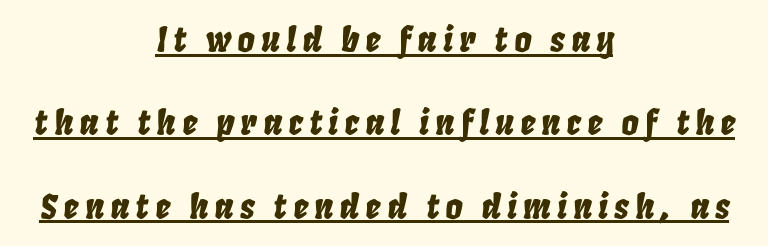
The image shows 34 px condensed type, italic (leaning right); set centered, loose line spacing (2.45x), underlined; low stroke contrast and a large x-height.
